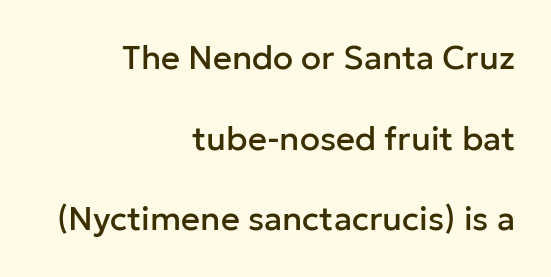
Nothing sits at the stroke ends, so this counts as sans-serif. One glance says open: line gaps are wider than usual. These lines stack with their right ends in a neat column. Only glyphs here, with clear space below each row. Posture: vertical.
